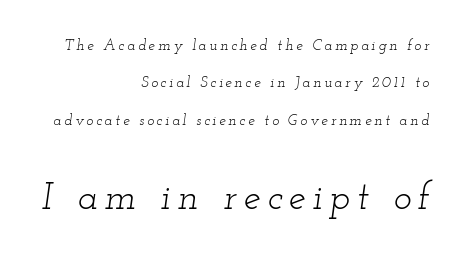
Notice how the stems are inclined rather than vertical — that's the hallmark of italics. The typesetter chose a ragged-left arrangement here. This layout puts the modest block above and the oversized block below. Horizontal bands of white between lines are thick stripes. The glyphs in this specimen are seriffed.
